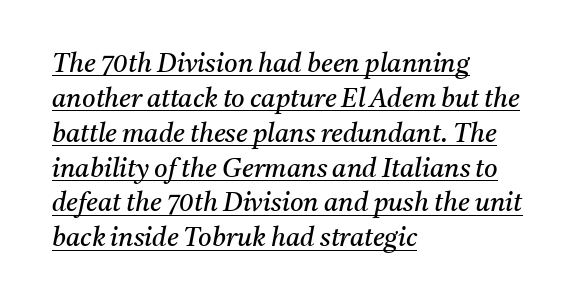
The image shows 26 px text type, italic (leaning right); set left-aligned, normal line spacing (1.34x), normal letter spacing, underlined.
